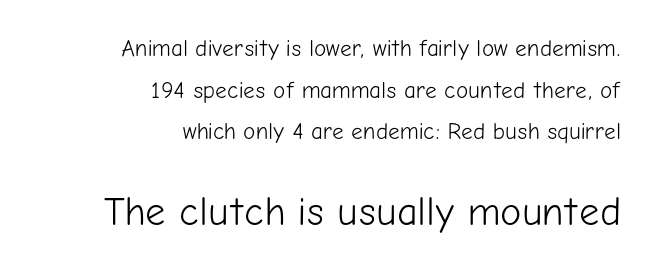
Q: Is the text bold? A: No.
Q: Is the text italic (slanted)? A: No, it is upright.
Q: Is the typeface a serif or a sans-serif typeface? A: Sans-serif.
Q: Is the text underlined? A: No.
Q: How is the paragraph aligned? A: Right-aligned.
Q: Is the spacing between letters normal or unusually wide? A: Normal.
Q: Which block of text is set in a larger size, the first (top) or the second (bottom)? A: The second (bottom) one.
Q: Width (condensed, normal, or wide)? A: Normal.
Q: Stroke contrast? A: Low.
Q: x-height? A: Medium.
Q: Monospaced? A: No.
